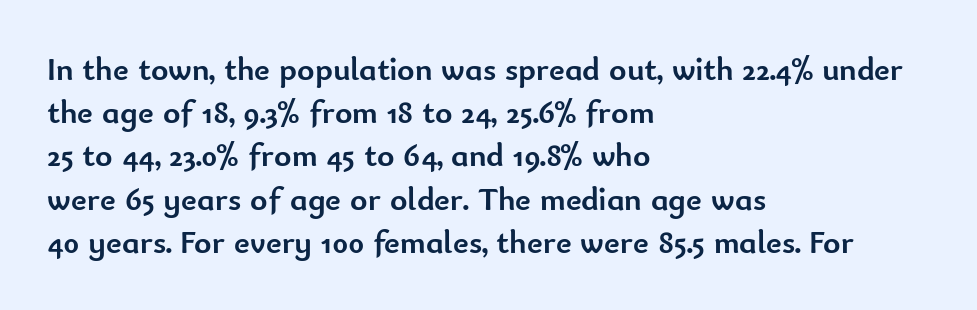
{"serif": "no", "italic": "no", "bold": "yes", "weight": "semibold", "width": "normal", "stroke_contrast": "low", "x_height": "small", "monospaced": "no", "underline": "no", "align": "left", "line_spacing": "normal", "line_spacing_ratio": 1.31, "letter_spacing": "normal", "letter_spacing_em": 0.0, "glyph_px": 33}
